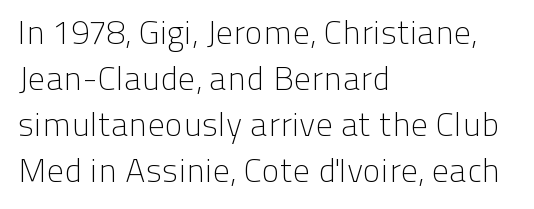
This sample is left-justified, so line endings fall wherever the words run out. Students, observe: this is what conventionally led text looks like. Bold? No — there's no thickening of the strokes. Beneath every word, the page is bare. You can tell it's not italic because the verticals are truly vertical. Tracking value appears to be zero — textbook default spacing.
